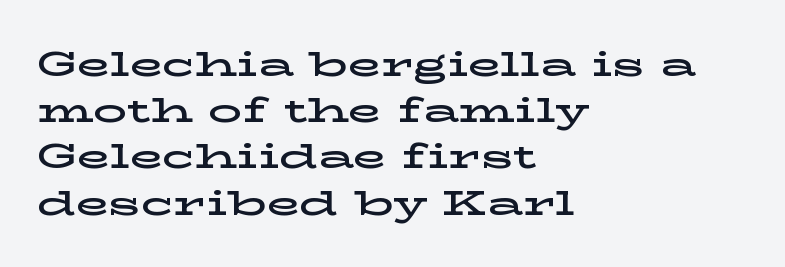
Q: Is the text italic (slanted)? A: No, it is upright.
Q: Is the typeface a serif or a sans-serif typeface? A: Serif.
Q: Is the text underlined? A: No.
Q: How is the paragraph aligned? A: Left-aligned.
Q: Is the spacing between letters normal or unusually wide? A: Normal.
Q: Is the spacing between lines tight, normal or loose? A: Normal.
Q: Width (condensed, normal, or wide)? A: Wide.
Q: Stroke contrast? A: Low.
Q: x-height? A: Medium.
Q: Monospaced? A: No.
